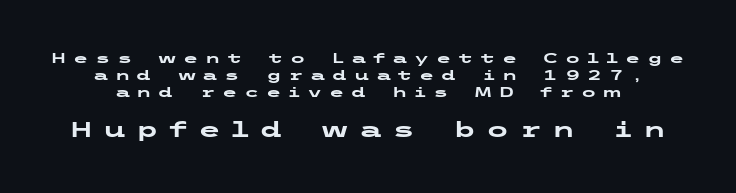
{"italic": "no", "bold": "yes", "underline": "no", "line_spacing_ratio": 1.2, "letter_spacing": "wide", "letter_spacing_em": 0.47, "larger_block": "second", "size_ratio": 1.5, "glyph_px": 21}
